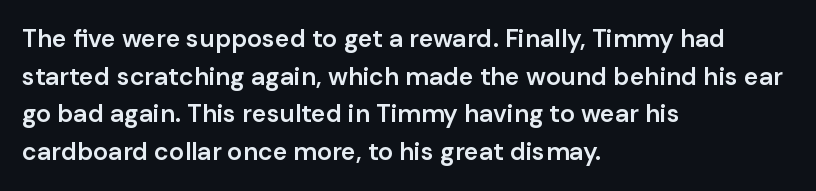
The image shows 25 px text type, upright; set left-aligned, normal line spacing (1.51x), normal letter spacing, not underlined.
